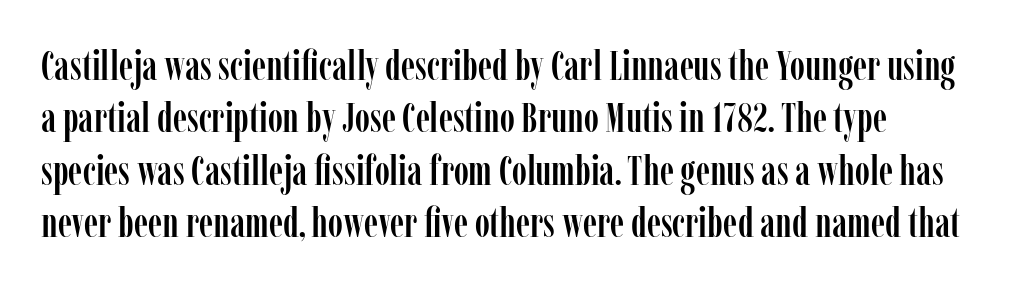
The image shows 41 px condensed serif type, upright; set normal line spacing (1.28x), normal letter spacing, not underlined; low stroke contrast and a medium x-height.
